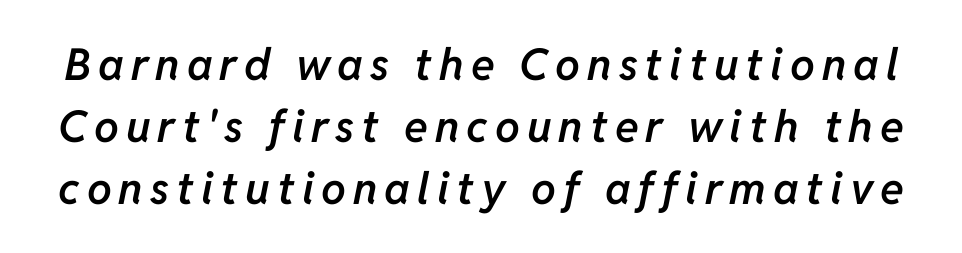
{"italic": "yes", "lean": "right", "slant_degrees": 11, "bold": "semi", "weight": "semibold", "width": "normal", "stroke_contrast": "low", "x_height": "medium", "monospaced": "no", "underline": "no", "line_spacing": "normal", "line_spacing_ratio": 1.41, "glyph_px": 44}
